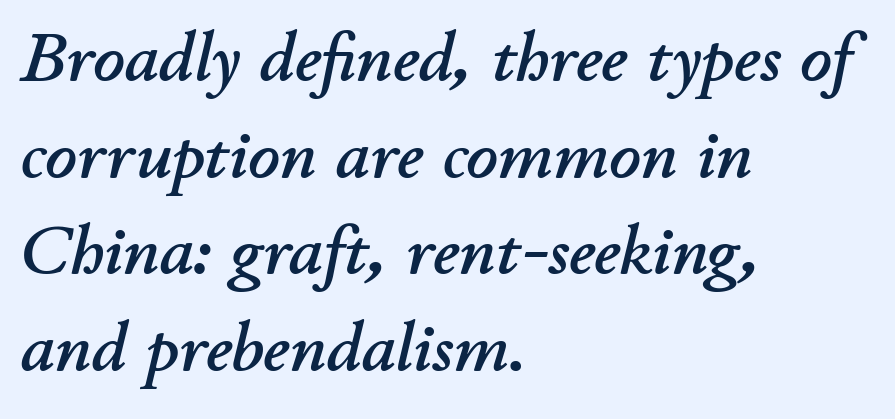
Q: Is the text italic (slanted)? A: Yes, it leans right by about 11 degrees.
Q: Is the text underlined? A: No.
Q: How is the paragraph aligned? A: Left-aligned.
Q: Is the spacing between letters normal or unusually wide? A: Normal.
Q: Is the spacing between lines tight, normal or loose? A: Normal.
Q: Width (condensed, normal, or wide)? A: Normal.
Q: Stroke contrast? A: Low.
Q: x-height? A: Small.
Q: Monospaced? A: No.
